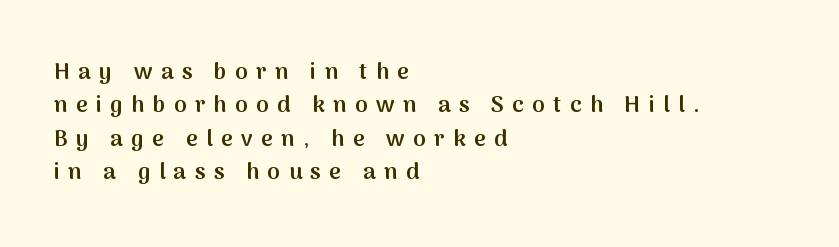
{"italic": "no", "bold": "semi", "underline": "no", "align": "left", "line_spacing": "normal", "line_spacing_ratio": 1.45, "letter_spacing": "wide", "letter_spacing_em": 0.36, "glyph_px": 23}
